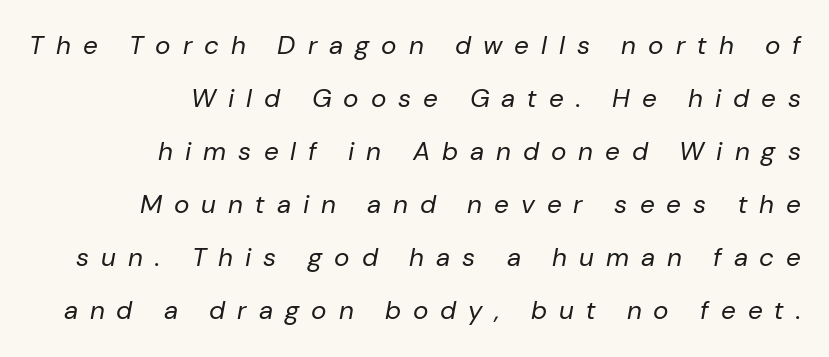
Q: Is the text bold? A: No.
Q: Is the text italic (slanted)? A: Yes, it leans right by about 10 degrees.
Q: Is the text underlined? A: No.
Q: How is the paragraph aligned? A: Right-aligned.
Q: Is the spacing between letters normal or unusually wide? A: Unusually wide.
Q: Is the spacing between lines tight, normal or loose? A: Loose.
